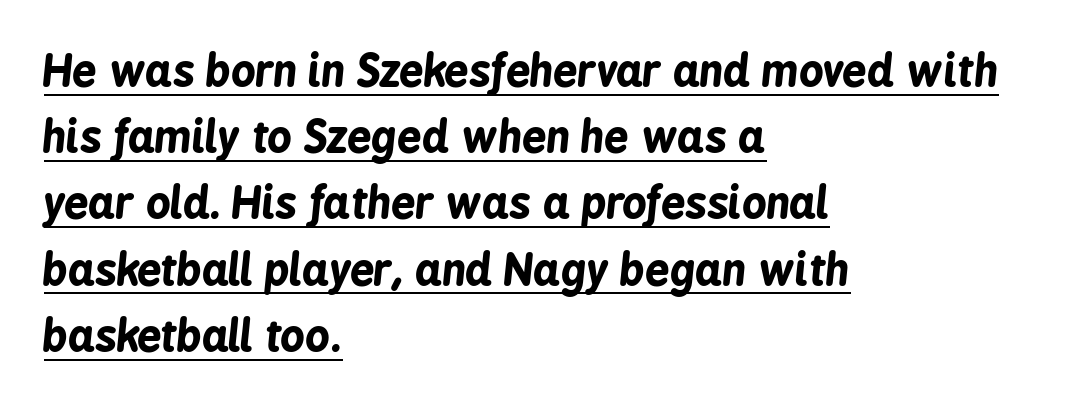
{"italic": "yes", "lean": "right", "slant_degrees": 6, "bold": "yes", "weight": "bold", "width": "condensed", "stroke_contrast": "low", "x_height": "medium", "monospaced": "no", "underline": "yes", "align": "left", "line_spacing": "normal", "line_spacing_ratio": 1.54, "letter_spacing": "normal", "letter_spacing_em": 0.0, "glyph_px": 43}
